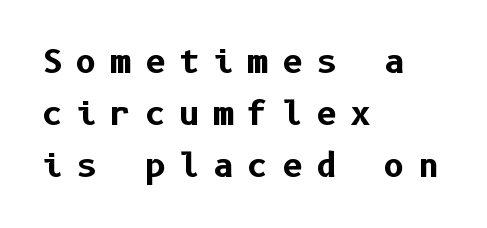
Q: Is the text bold? A: Yes.
Q: Is the text italic (slanted)? A: No, it is upright.
Q: Is the typeface a serif or a sans-serif typeface? A: Sans-serif.
Q: Is the text underlined? A: No.
Q: How is the paragraph aligned? A: Left-aligned.
Q: Is the spacing between letters normal or unusually wide? A: Unusually wide.
Q: Is the spacing between lines tight, normal or loose? A: Normal.
Q: Width (condensed, normal, or wide)? A: Normal.
Q: Stroke contrast? A: Low.
Q: x-height? A: Medium.
